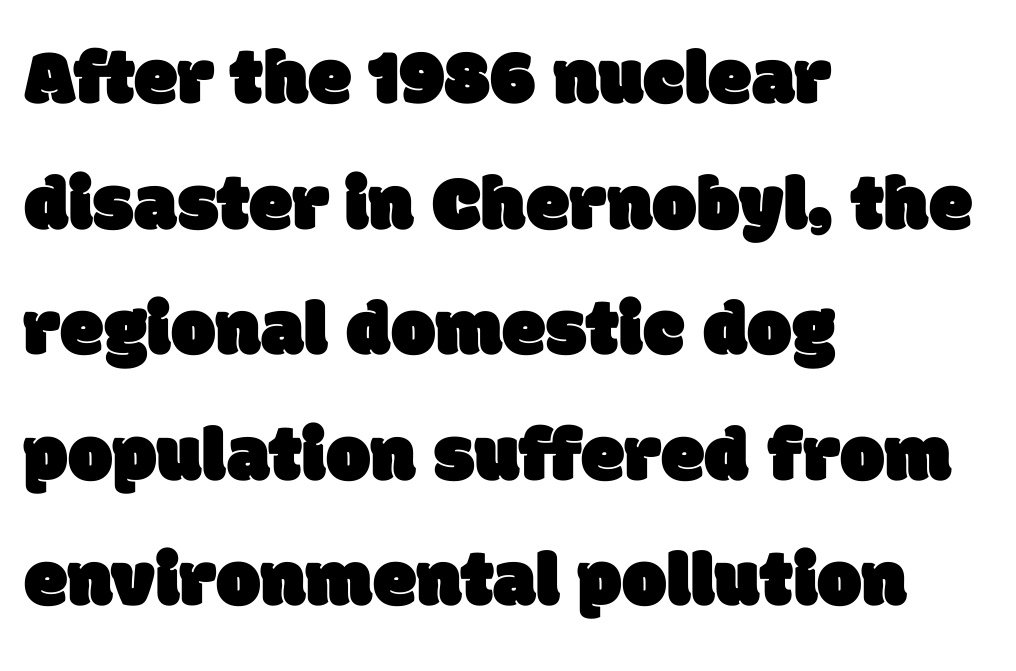
{"serif": "no", "width": "normal", "stroke_contrast": "low", "x_height": "large", "monospaced": "no", "underline": "no", "align": "left", "line_spacing": "normal", "line_spacing_ratio": 1.59, "letter_spacing": "normal", "letter_spacing_em": 0.0, "glyph_px": 79}
